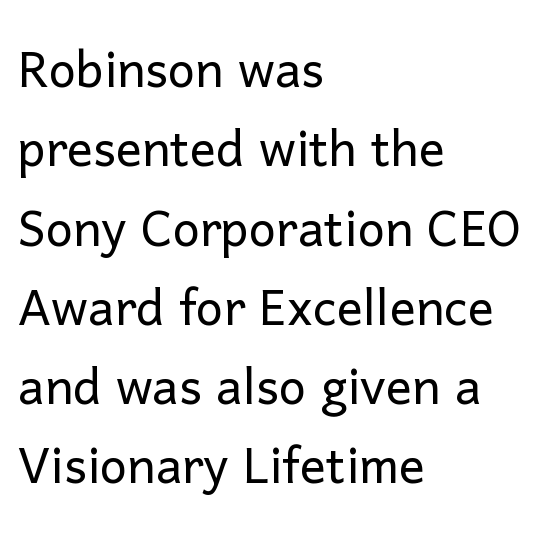
Q: Is the text bold? A: No.
Q: Is the text italic (slanted)? A: No, it is upright.
Q: Is the typeface a serif or a sans-serif typeface? A: Sans-serif.
Q: Is the text underlined? A: No.
Q: How is the paragraph aligned? A: Left-aligned.
Q: Is the spacing between letters normal or unusually wide? A: Normal.
Q: Width (condensed, normal, or wide)? A: Normal.
Q: Stroke contrast? A: Low.
Q: x-height? A: Medium.
Q: Monospaced? A: No.
